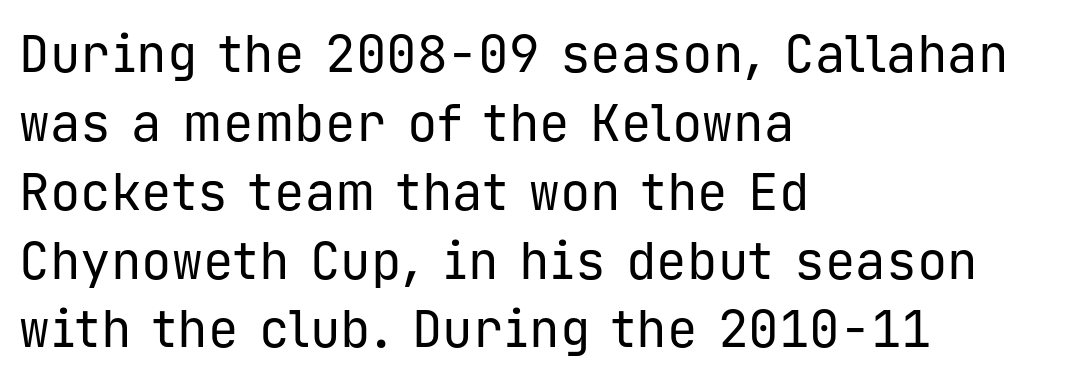
The face used here is monospaced, like something from a code editor. Vertical stems look standard width or narrower in stroke. The vertical gap from one line to the next is medium. Has an underline been added? It has not.
